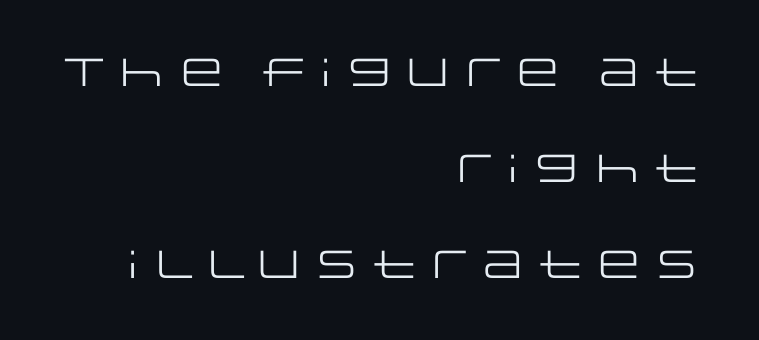
Q: Is the text bold? A: No.
Q: Is the text italic (slanted)? A: No, it is upright.
Q: Is the typeface a serif or a sans-serif typeface? A: Sans-serif.
Q: Is the text underlined? A: No.
Q: How is the paragraph aligned? A: Right-aligned.
Q: Is the spacing between letters normal or unusually wide? A: Normal.
Q: Is the spacing between lines tight, normal or loose? A: Loose.
Q: Width (condensed, normal, or wide)? A: Wide.
Q: Stroke contrast? A: Low.
Q: x-height? A: Large.
Q: Monospaced? A: No.
